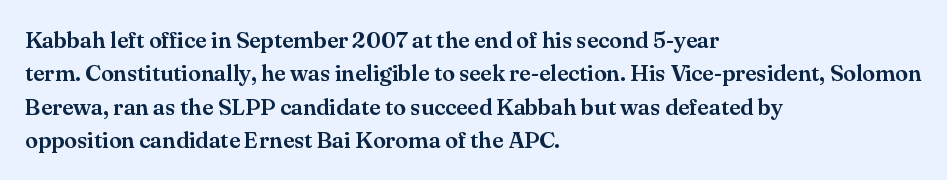
{"italic": "no", "underline": "no", "align": "left", "line_spacing": "normal", "line_spacing_ratio": 1.45, "letter_spacing": "normal", "letter_spacing_em": 0.0, "glyph_px": 23}
